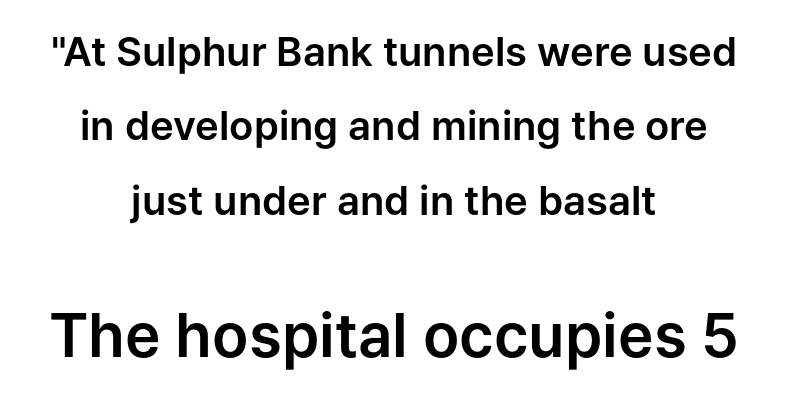
{"serif": "no", "italic": "no", "width": "normal", "stroke_contrast": "low", "x_height": "medium", "monospaced": "no", "underline": "no", "align": "center", "line_spacing_ratio": 1.86, "letter_spacing": "normal", "letter_spacing_em": 0.0, "larger_block": "second", "size_ratio": 1.5, "glyph_px": 60}
